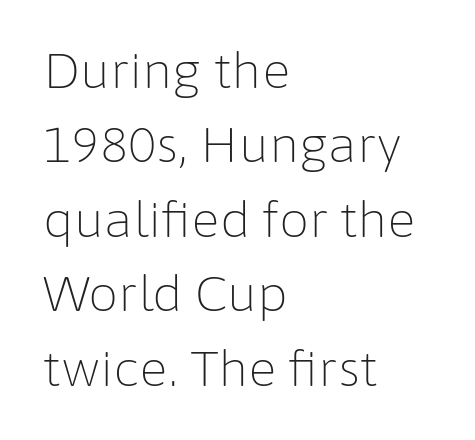
One glance says typical: line gaps are just what's usual. Character widths vary here, with narrow letters taking less room than wide ones. The text was rendered using a sans face with plain stroke endings. The words here are not underlined.
